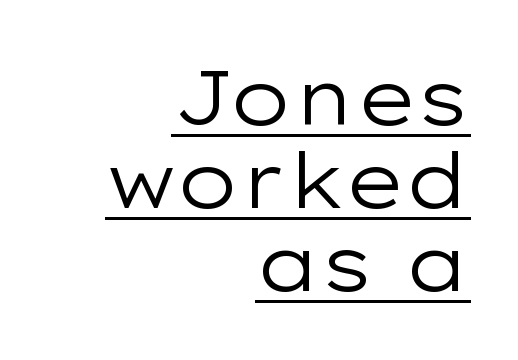
Q: Is the text bold? A: No.
Q: Is the text italic (slanted)? A: No, it is upright.
Q: Is the typeface a serif or a sans-serif typeface? A: Sans-serif.
Q: Is the text underlined? A: Yes.
Q: How is the paragraph aligned? A: Right-aligned.
Q: Is the spacing between letters normal or unusually wide? A: Normal.
Q: Is the spacing between lines tight, normal or loose? A: Tight.
Q: Width (condensed, normal, or wide)? A: Wide.
Q: Stroke contrast? A: Low.
Q: x-height? A: Medium.
Q: Monospaced? A: No.
